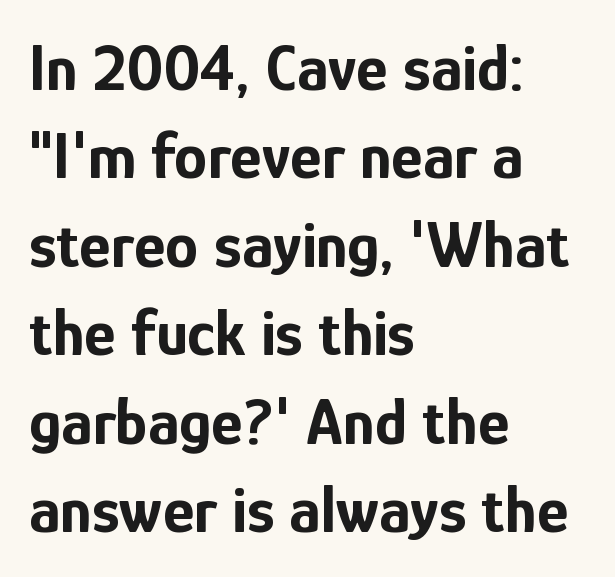
Q: Is the text bold? A: Yes.
Q: Is the text italic (slanted)? A: No, it is upright.
Q: Is the typeface a serif or a sans-serif typeface? A: Sans-serif.
Q: Is the text underlined? A: No.
Q: How is the paragraph aligned? A: Left-aligned.
Q: Is the spacing between letters normal or unusually wide? A: Normal.
Q: Is the spacing between lines tight, normal or loose? A: Normal.
Q: Width (condensed, normal, or wide)? A: Condensed.
Q: Stroke contrast? A: Low.
Q: x-height? A: Medium.
Q: Monospaced? A: No.
